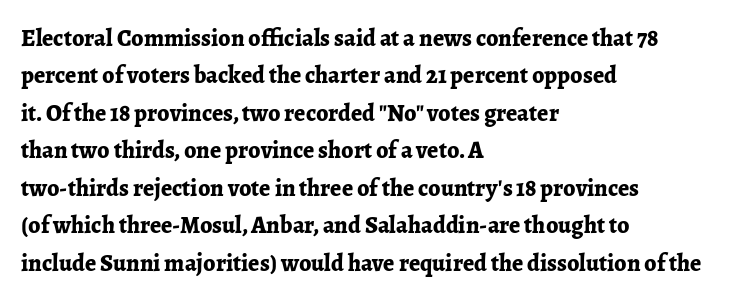
The image shows 24 px bold type, upright; set left-aligned, normal line spacing (1.56x), normal letter spacing, not underlined.
